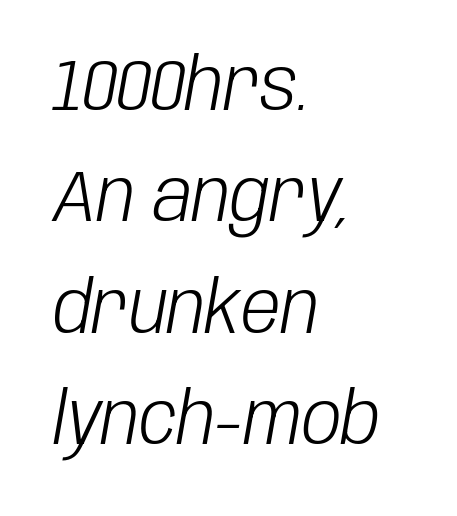
The passage is arranged the way most books set body copy — flush left. These lines keep a tight, regular rhythm from letter to letter. The font's italic variant was chosen for this text. Honestly, the row spacing looks completely unremarkable. Heaviness? Minimal to ordinary, like unemphasized prose.
